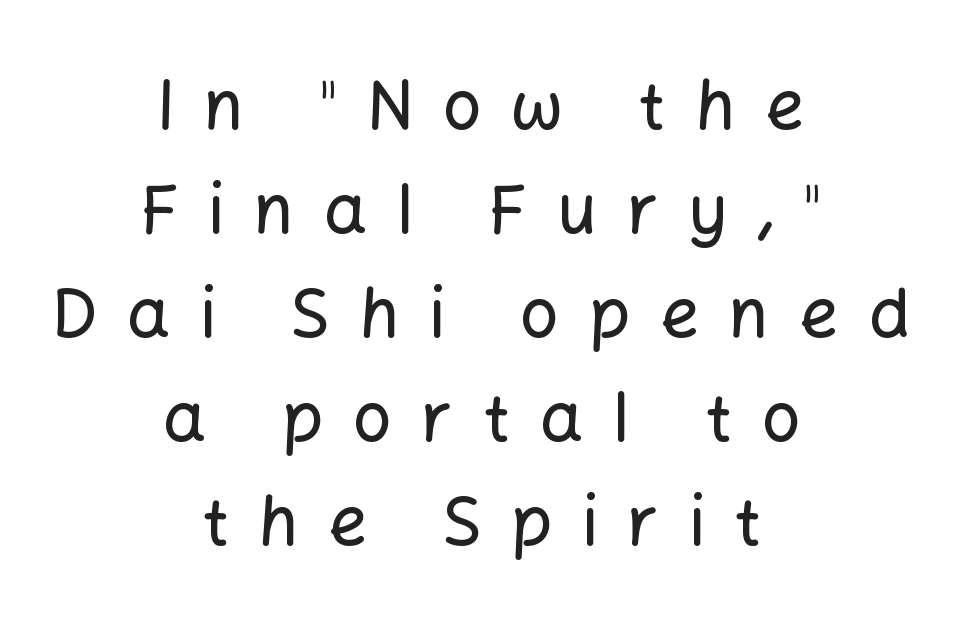
Q: Is the text italic (slanted)? A: No, it is upright.
Q: Is the typeface a serif or a sans-serif typeface? A: Sans-serif.
Q: Is the text underlined? A: No.
Q: How is the paragraph aligned? A: Centered.
Q: Is the spacing between letters normal or unusually wide? A: Unusually wide.
Q: Is the spacing between lines tight, normal or loose? A: Normal.
Q: Width (condensed, normal, or wide)? A: Normal.
Q: Stroke contrast? A: Low.
Q: x-height? A: Medium.
Q: Monospaced? A: No.
